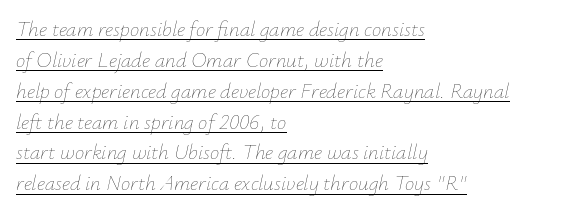
The image shows 21 px text type, italic (leaning right); set left-aligned, normal line spacing (1.47x), normal letter spacing, underlined.
